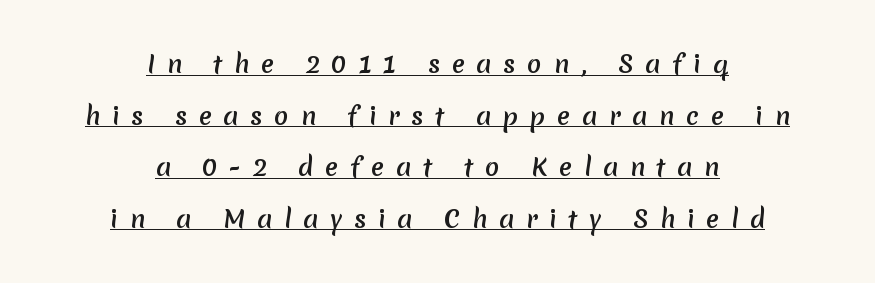
{"bold": "yes", "underline": "yes", "align": "center", "line_spacing": "loose", "line_spacing_ratio": 2.15, "letter_spacing": "wide", "letter_spacing_em": 0.49, "glyph_px": 24}
